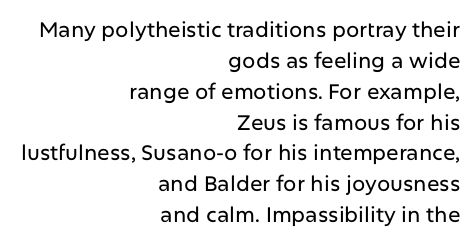
These lines sit exactly where default settings would place them. You can tell it's not italic because the verticals are truly vertical. Letter spacing: default. Unmarked baselines from the first word to the last.
